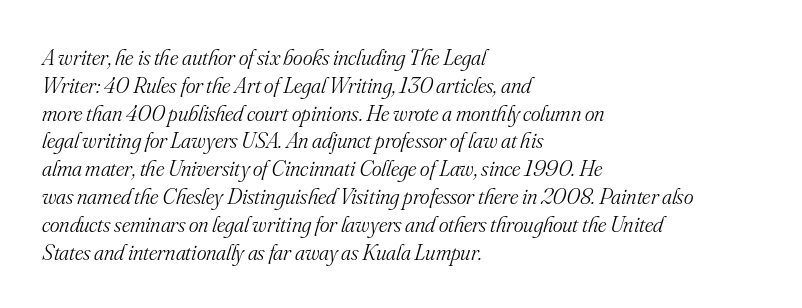
Compared with a typical body face, this is equally light or lighter still. The text carries the slant typical of an italic or oblique font. Descender tails drop into unmarked territory. The face used here is rendered with its standard letterfit. Caption: multi-line text, flush left, ragged right.
